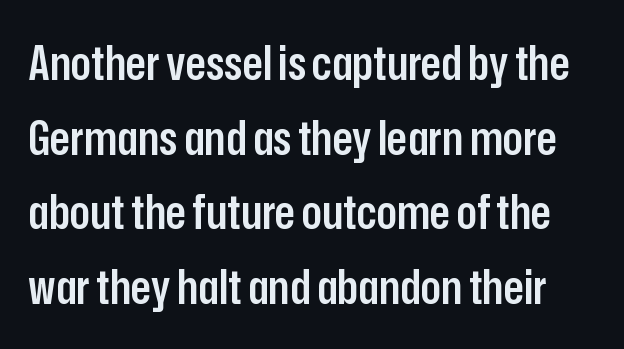
{"serif": "no", "italic": "no", "bold": "semi", "weight": "semibold", "width": "condensed", "stroke_contrast": "low", "x_height": "medium", "monospaced": "no", "underline": "no", "line_spacing": "normal", "line_spacing_ratio": 1.59, "letter_spacing": "normal", "letter_spacing_em": 0.0, "glyph_px": 47}
